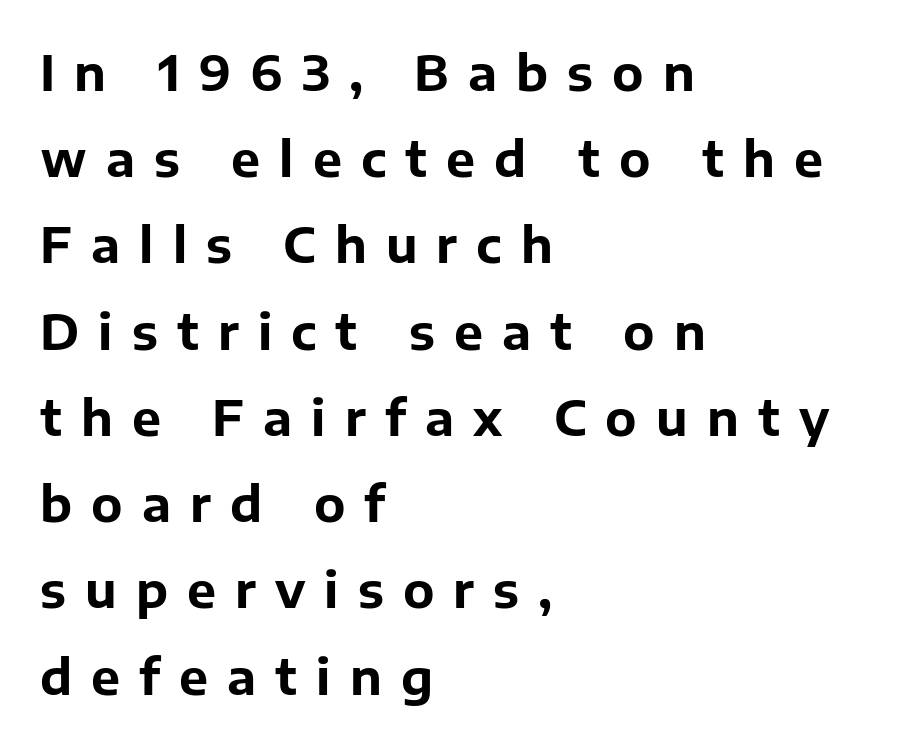
{"serif": "no", "italic": "no", "bold": "yes", "weight": "bold", "width": "normal", "stroke_contrast": "low", "x_height": "medium", "monospaced": "no", "underline": "no", "align": "left", "line_spacing_ratio": 1.76, "letter_spacing": "wide", "letter_spacing_em": 0.39, "glyph_px": 49}
